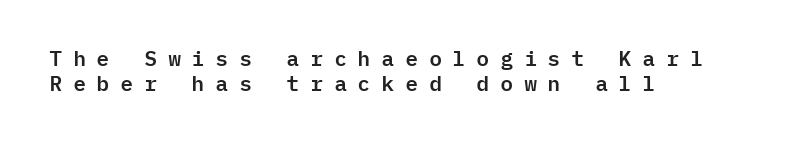
Descenders are the only things crossing below the line. You can tell it's not italic because the verticals are truly vertical. In CSS terms this would be text-align: left. Caption: expanded tracking, letters set apart.
